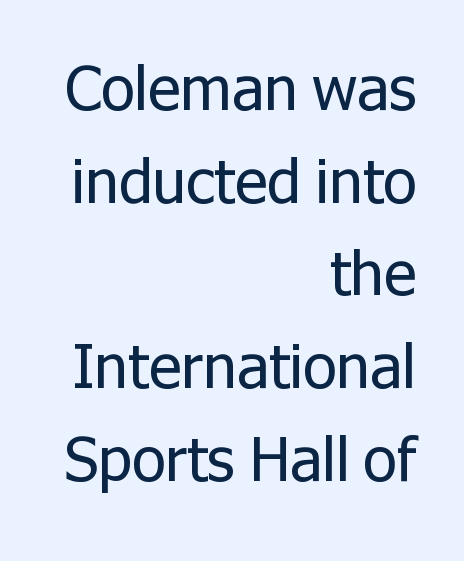
The image shows 61 px regular-weight sans-serif type, upright; set right-aligned, normal line spacing (1.52x), normal letter spacing, not underlined; low stroke contrast and a medium x-height.
